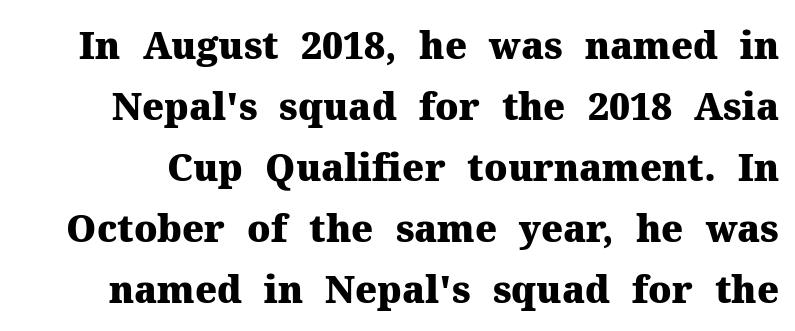
Reading down the column, the eye jumps a familiar distance to each next line. Each word holds together tightly as a unit, with standard inter-letter gaps. No word sits above an underline. Note the varied advance widths — an 'i' is clearly narrower than an 'm'. Letterform terminals end in serifs throughout the passage. Its strokes are broad and dark, the hallmark of bold type.
